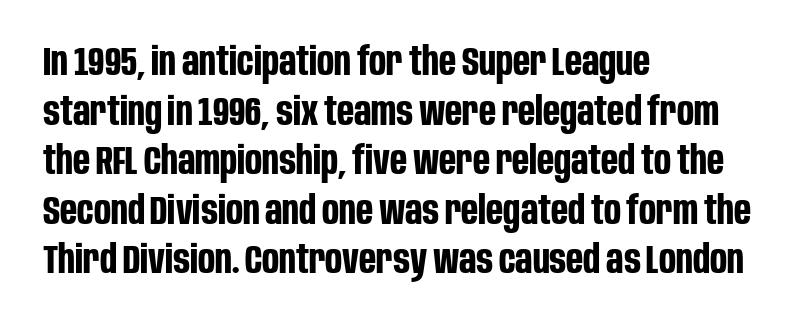
The image shows 40 px bold, condensed sans-serif type, upright; set left-aligned, line spacing 1.24x, normal letter spacing, not underlined; low stroke contrast and a large x-height.
